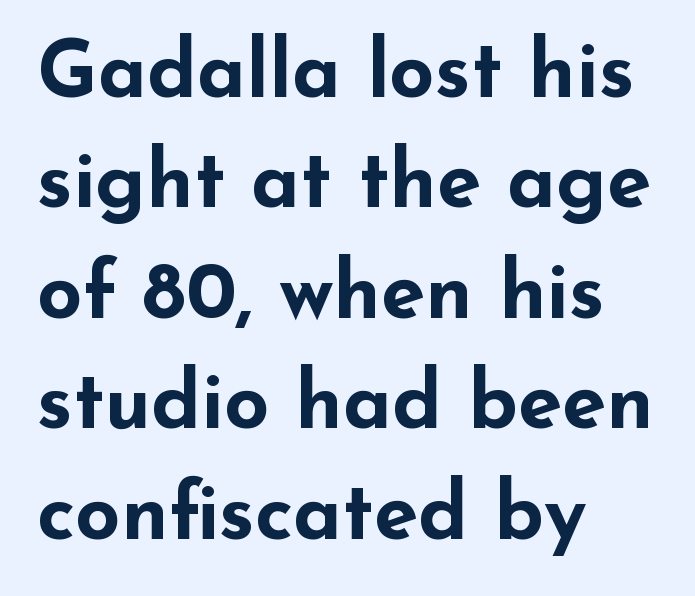
Q: Is the text bold? A: Yes.
Q: Is the text italic (slanted)? A: No, it is upright.
Q: Is the typeface a serif or a sans-serif typeface? A: Sans-serif.
Q: Is the text underlined? A: No.
Q: How is the paragraph aligned? A: Left-aligned.
Q: Is the spacing between letters normal or unusually wide? A: Normal.
Q: Is the spacing between lines tight, normal or loose? A: Normal.
Q: Width (condensed, normal, or wide)? A: Wide.
Q: Stroke contrast? A: Low.
Q: x-height? A: Small.
Q: Monospaced? A: No.
